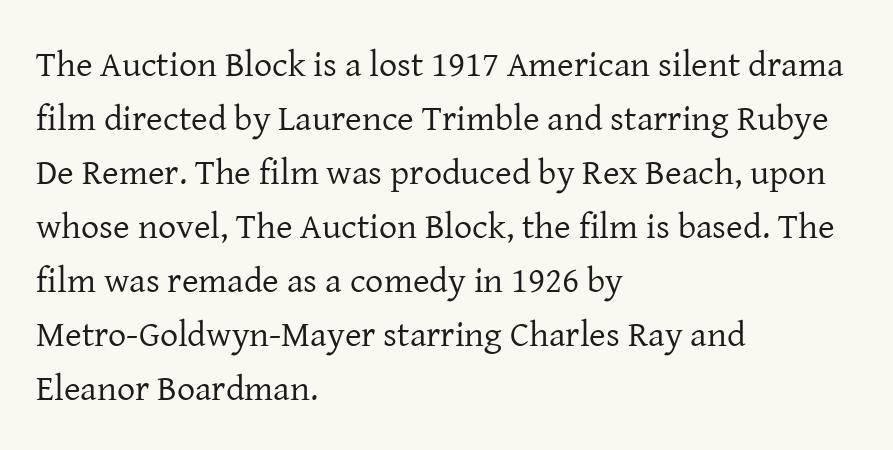
Each word holds together tightly as a unit, with standard inter-letter gaps. Letters have the restrained weight of plain body copy at most. Does the lettering tilt? It doesn't — this is upright. Is this a sans? No — the strokes have serifs. The paragraph has a hard left edge and a soft right edge. Glance below the letters and you will spot only blank space.
